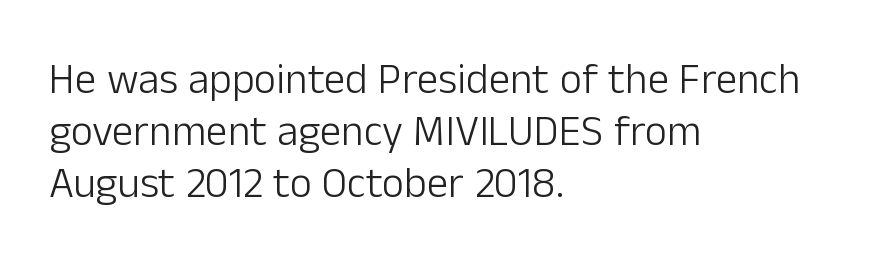
The image shows 43 px light sans-serif type, upright; set left-aligned, line spacing 1.21x, normal letter spacing, not underlined; low stroke contrast and a medium x-height.
